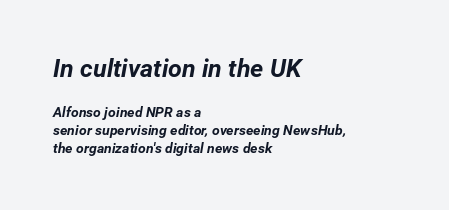
The image shows 25 px bold type, italic (leaning right); set left-aligned, normal line spacing (1.26x), normal letter spacing, not underlined; the first (top) block is 1.79x larger.
